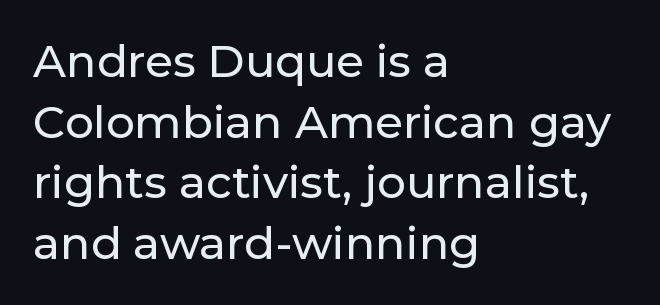
The space directly below the letters is spotless. Each line starts at the same left margin while the right side varies. Designer's note — italics off, roman on. The rendering uses natural spacing where letterforms have individual widths. Short note: letters normally spaced.
